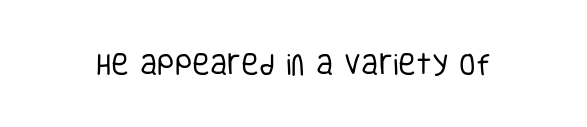
Only glyphs here, with clear space below each row. Notice how the stems are strictly vertical — no italics here. Between one letter and the next there's only the usual sliver of space. Is this a heavy cut? Hardly; it is regular or lighter.
